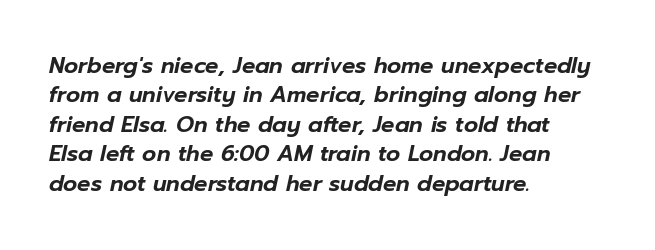
Q: Is the text italic (slanted)? A: Yes, it leans right by about 12 degrees.
Q: Is the text underlined? A: No.
Q: How is the paragraph aligned? A: Left-aligned.
Q: Is the spacing between letters normal or unusually wide? A: Normal.
Q: Is the spacing between lines tight, normal or loose? A: Normal.
